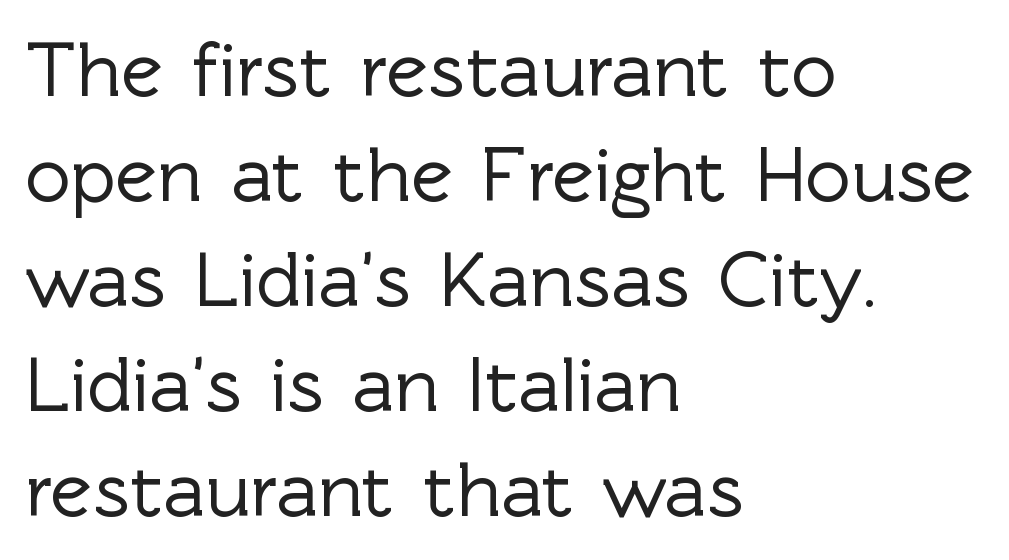
Q: Is the text italic (slanted)? A: No, it is upright.
Q: Is the typeface a serif or a sans-serif typeface? A: Sans-serif.
Q: Is the text underlined? A: No.
Q: How is the paragraph aligned? A: Left-aligned.
Q: Is the spacing between letters normal or unusually wide? A: Normal.
Q: Is the spacing between lines tight, normal or loose? A: Normal.
Q: Width (condensed, normal, or wide)? A: Normal.
Q: x-height? A: Medium.
Q: Monospaced? A: No.
